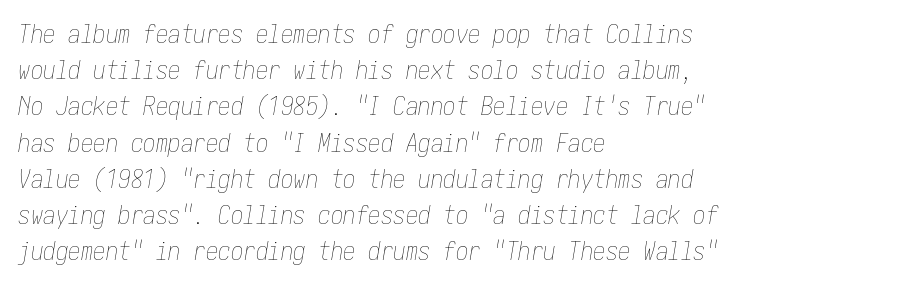
The image shows 25 px text type, italic (leaning right); set left-aligned, normal line spacing (1.45x), normal letter spacing, not underlined.
